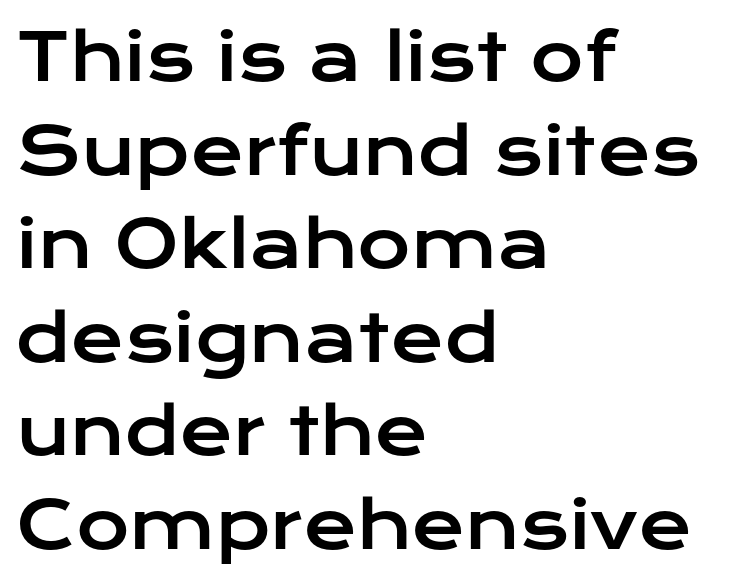
The image shows 65 px wide sans-serif type, upright; set left-aligned, normal line spacing (1.44x), normal letter spacing, not underlined; low stroke contrast and a medium x-height.
